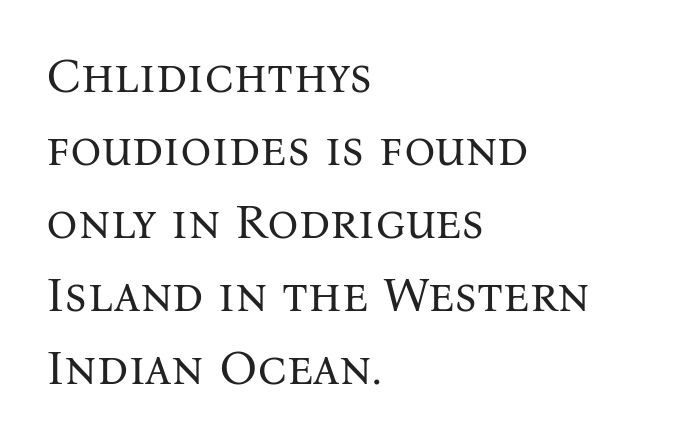
Spacing verdict: proportional, widths tailored to each character. Tall strokes in this sample are plumb rather than angled. On a weight scale, this lands at 450 or below. The compositor pushed each line to the left boundary. Between one letter and the next there's only the usual sliver of space. What's the leading like? Ordinary, nothing unusual.
